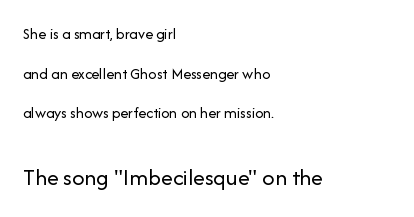
Two sizes are in play, and the larger belongs to the second block. If you drew a line through each stem, it would be perfectly vertical. These lines stand farther apart than default settings would place them. Unmarked baselines from the first word to the last. Weight: regular or lighter.
